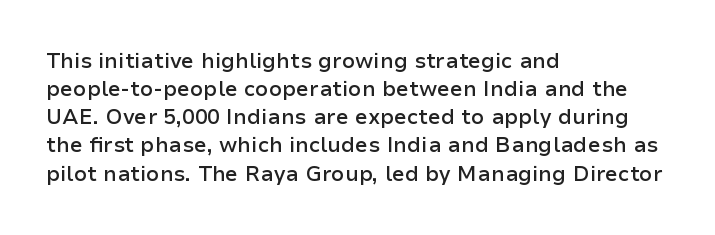
Q: Is the text bold? A: Semi-bold.
Q: Is the text italic (slanted)? A: No, it is upright.
Q: Is the text underlined? A: No.
Q: How is the paragraph aligned? A: Left-aligned.
Q: Is the spacing between letters normal or unusually wide? A: Normal.
Q: Is the spacing between lines tight, normal or loose? A: Normal.
